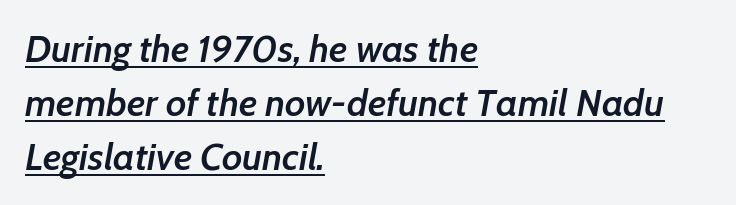
Q: Is the text bold? A: Semi-bold.
Q: Is the text italic (slanted)? A: Yes, it leans right by about 7 degrees.
Q: Is the text underlined? A: Yes.
Q: How is the paragraph aligned? A: Left-aligned.
Q: Is the spacing between letters normal or unusually wide? A: Normal.
Q: Is the spacing between lines tight, normal or loose? A: Normal.
Q: Width (condensed, normal, or wide)? A: Normal.
Q: Stroke contrast? A: Low.
Q: x-height? A: Medium.
Q: Monospaced? A: No.
